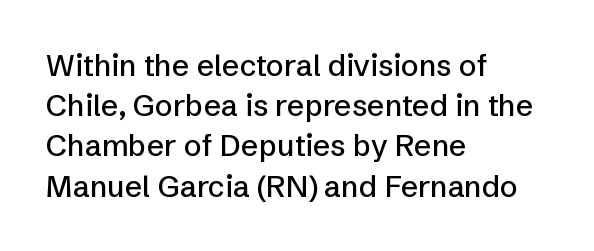
The image shows 30 px sans-serif type, upright; set left-aligned, normal line spacing (1.34x), normal letter spacing, not underlined; low stroke contrast and a medium x-height.
